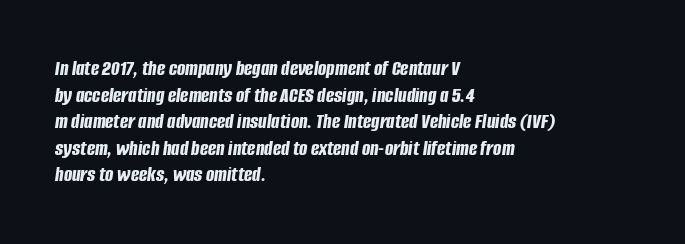
Q: Is the text bold? A: Yes.
Q: Is the text italic (slanted)? A: Yes, it leans right by about 8 degrees.
Q: Is the text underlined? A: No.
Q: How is the paragraph aligned? A: Left-aligned.
Q: Is the spacing between letters normal or unusually wide? A: Normal.
